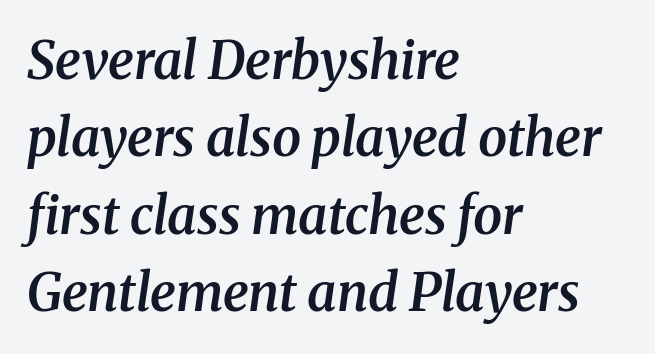
{"serif": "yes", "italic": "yes", "lean": "right", "slant_degrees": 8, "bold": "semi", "weight": "semibold", "width": "normal", "stroke_contrast": "medium", "x_height": "medium", "monospaced": "no", "underline": "no", "align": "left", "line_spacing": "normal", "line_spacing_ratio": 1.49, "letter_spacing": "normal", "letter_spacing_em": 0.0, "glyph_px": 52}
